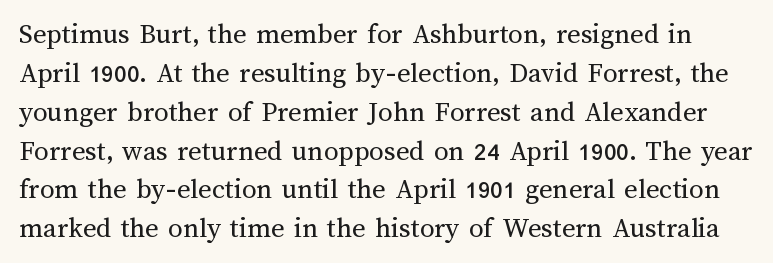
The image shows 29 px regular-weight type, upright; set normal line spacing (1.34x), normal letter spacing, not underlined; medium stroke contrast and a medium x-height.
